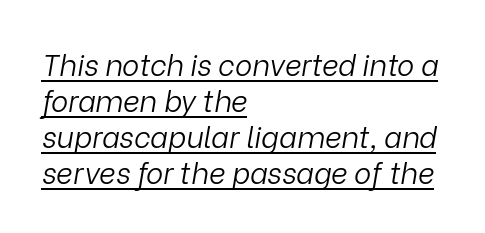
Q: Is the text bold? A: No.
Q: Is the text italic (slanted)? A: Yes, it leans right by about 9 degrees.
Q: Is the text underlined? A: Yes.
Q: How is the paragraph aligned? A: Left-aligned.
Q: Is the spacing between letters normal or unusually wide? A: Normal.
Q: Width (condensed, normal, or wide)? A: Normal.
Q: Stroke contrast? A: Low.
Q: x-height? A: Medium.
Q: Monospaced? A: No.
